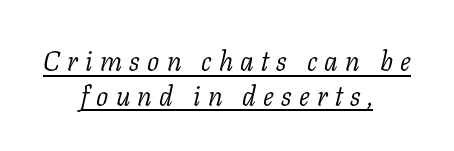
Q: Is the text bold? A: No.
Q: Is the text italic (slanted)? A: Yes, it leans right by about 11 degrees.
Q: Is the text underlined? A: Yes.
Q: How is the paragraph aligned? A: Centered.
Q: Is the spacing between letters normal or unusually wide? A: Unusually wide.
Q: Is the spacing between lines tight, normal or loose? A: Normal.
